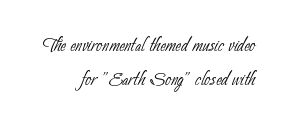
Q: Is the text bold? A: No.
Q: Is the text underlined? A: No.
Q: How is the paragraph aligned? A: Right-aligned.
Q: Is the spacing between letters normal or unusually wide? A: Normal.
Q: Is the spacing between lines tight, normal or loose? A: Normal.
